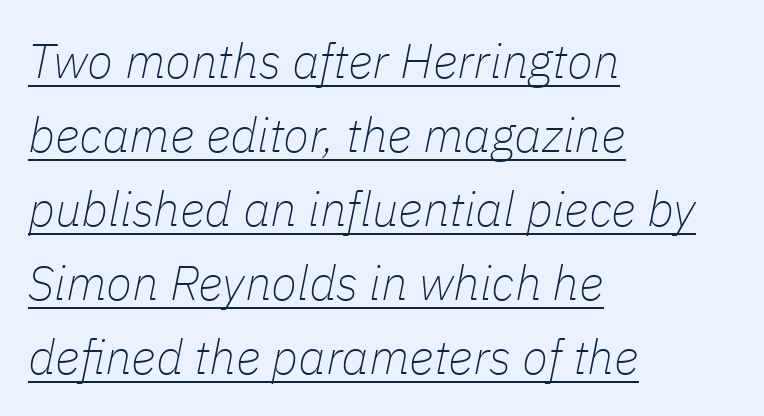
Q: Is the text bold? A: No.
Q: Is the text italic (slanted)? A: Yes, it leans right by about 11 degrees.
Q: Is the text underlined? A: Yes.
Q: How is the paragraph aligned? A: Left-aligned.
Q: Is the spacing between letters normal or unusually wide? A: Normal.
Q: Is the spacing between lines tight, normal or loose? A: Normal.
Q: Width (condensed, normal, or wide)? A: Normal.
Q: Stroke contrast? A: Low.
Q: x-height? A: Medium.
Q: Monospaced? A: No.
